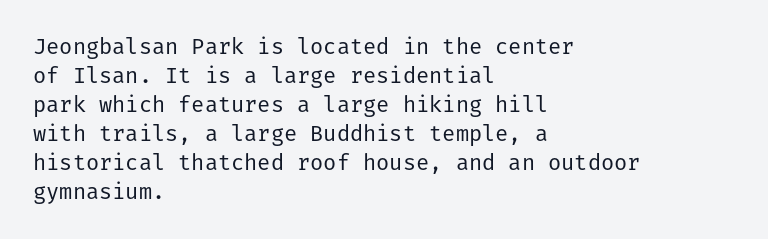
The image shows 22 px text type, upright; set left-aligned, normal line spacing (1.32x), normal letter spacing, not underlined.
